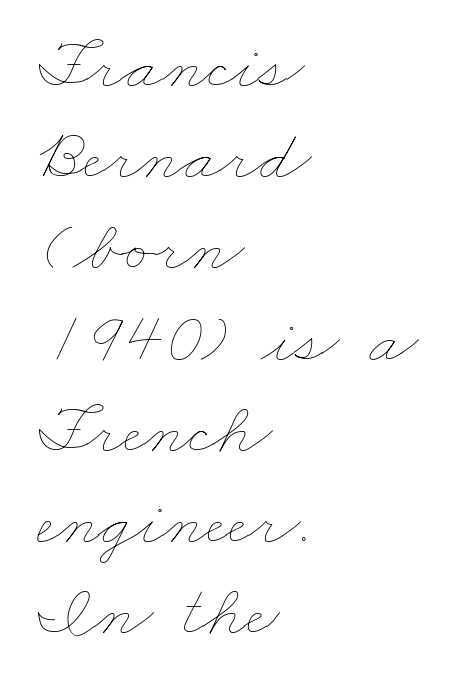
Typeset ragged right — the left edge is the straight one. Think standard paragraph weight, or any step lighter than that. How are the letters spaced? Ordinarily, with no added tracking. Clear beneath every line of the passage. You could not count columns in this text — the font is proportionally spaced.
